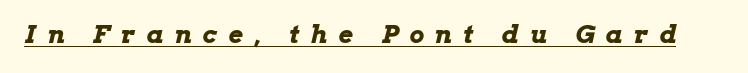
Q: Is the text bold? A: Yes.
Q: Is the text italic (slanted)? A: Yes, it leans right by about 13 degrees.
Q: Is the text underlined? A: Yes.
Q: Is the spacing between letters normal or unusually wide? A: Unusually wide.
